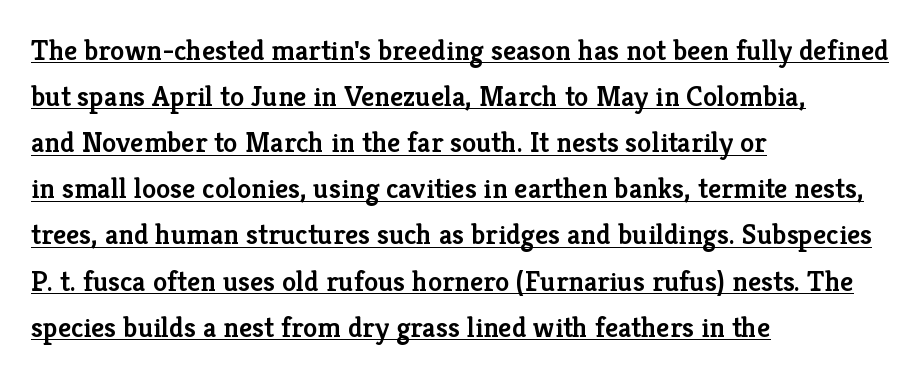
{"serif": "yes", "italic": "no", "bold": "semi", "weight": "semibold", "width": "normal", "stroke_contrast": "low", "x_height": "medium", "monospaced": "no", "underline": "yes", "align": "left", "line_spacing": "normal", "line_spacing_ratio": 1.59, "letter_spacing": "normal", "letter_spacing_em": 0.0, "glyph_px": 29}
